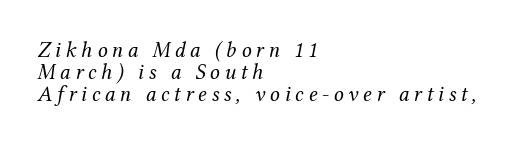
The image shows 22 px text type, italic (leaning right); set left-aligned, tight line spacing (1.0x), unusually wide letter spacing (+0.21 em), not underlined.
